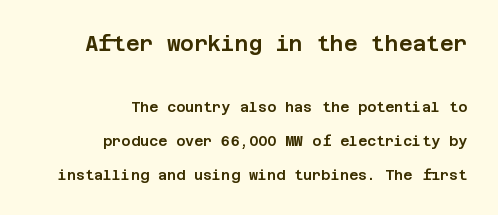
The image shows 21 px text type, upright; set right-aligned, loose line spacing (2.41x), normal letter spacing, not underlined; the first (top) block is 1.5x larger.
